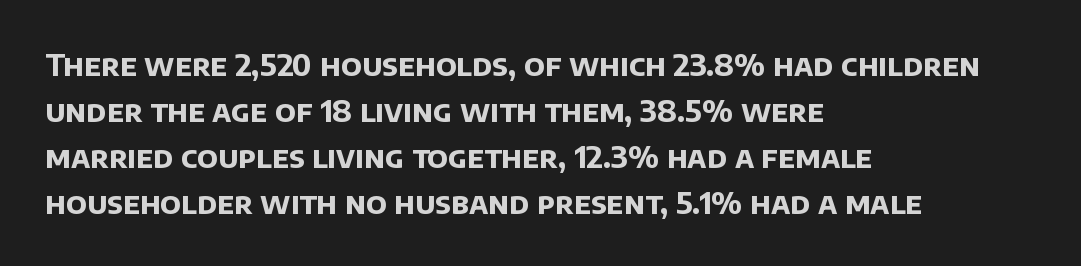
The image shows 30 px bold sans-serif type; set left-aligned, normal line spacing (1.53x), normal letter spacing, not underlined; low stroke contrast and a large x-height.
